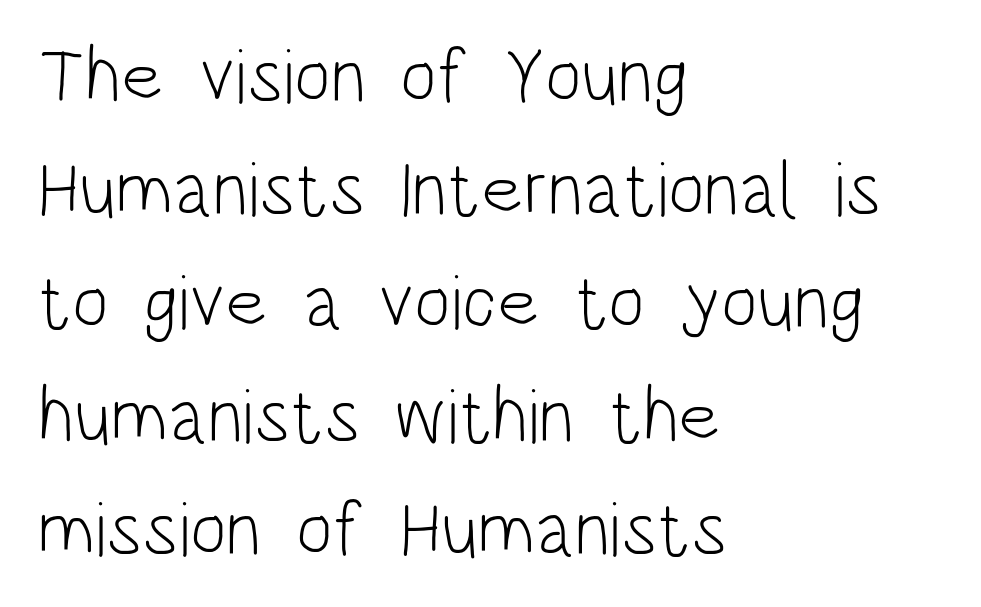
{"serif": "no", "italic": "no", "bold": "no", "weight": "light", "width": "condensed", "stroke_contrast": "low", "x_height": "large", "monospaced": "no", "underline": "no", "align": "left", "line_spacing": "normal", "line_spacing_ratio": 1.47, "letter_spacing": "normal", "letter_spacing_em": 0.0, "glyph_px": 77}
